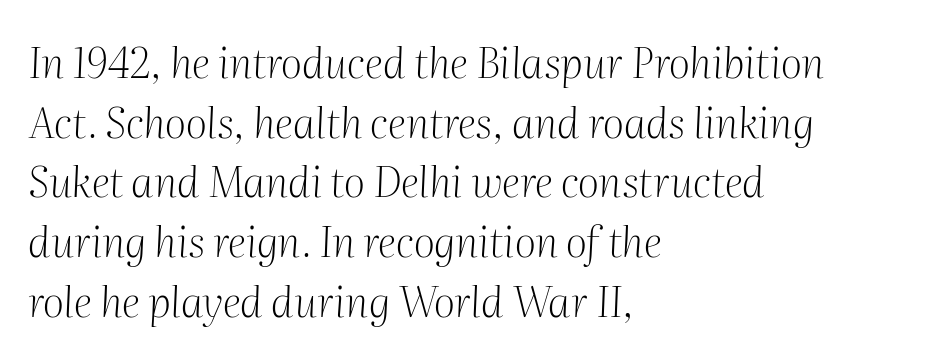
Q: Is the text bold? A: No.
Q: Is the text italic (slanted)? A: Yes, it leans right by about 2 degrees.
Q: Is the typeface a serif or a sans-serif typeface? A: Serif.
Q: Is the text underlined? A: No.
Q: How is the paragraph aligned? A: Left-aligned.
Q: Is the spacing between letters normal or unusually wide? A: Normal.
Q: Is the spacing between lines tight, normal or loose? A: Normal.
Q: Width (condensed, normal, or wide)? A: Normal.
Q: Stroke contrast? A: Medium.
Q: x-height? A: Medium.
Q: Monospaced? A: No.
